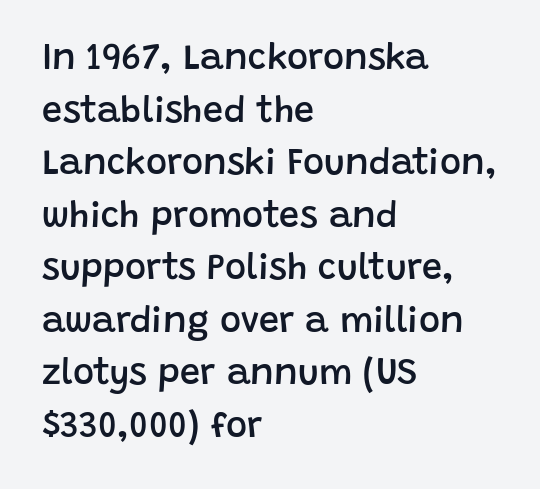
Q: Is the text bold? A: Semi-bold.
Q: Is the text italic (slanted)? A: No, it is upright.
Q: Is the typeface a serif or a sans-serif typeface? A: Sans-serif.
Q: Is the text underlined? A: No.
Q: How is the paragraph aligned? A: Left-aligned.
Q: Is the spacing between letters normal or unusually wide? A: Normal.
Q: Is the spacing between lines tight, normal or loose? A: Normal.
Q: Width (condensed, normal, or wide)? A: Normal.
Q: Stroke contrast? A: Low.
Q: x-height? A: Large.
Q: Monospaced? A: No.
